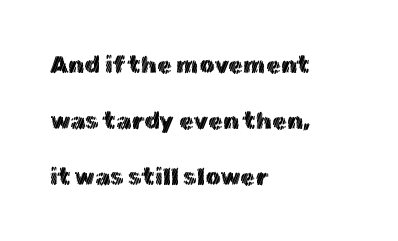
The passage shown stacks its lines with a broad gap. A roman cut, with each character standing at attention. What stands out about the letter spacing? Nothing — it is the standard amount. Reading down the block, your eye returns to a fixed left position each line. Clear beneath every line of the passage.
